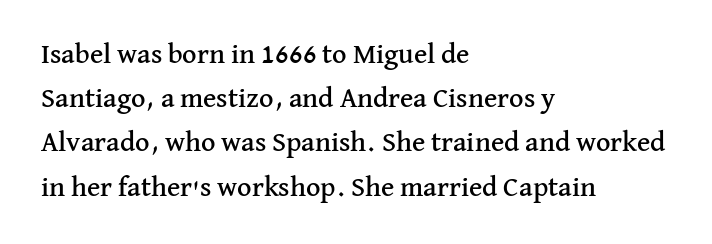
{"serif": "yes", "italic": "no", "width": "normal", "stroke_contrast": "medium", "x_height": "medium", "monospaced": "no", "underline": "no", "align": "left", "line_spacing": "normal", "line_spacing_ratio": 1.58, "letter_spacing": "normal", "letter_spacing_em": 0.0, "glyph_px": 28}
